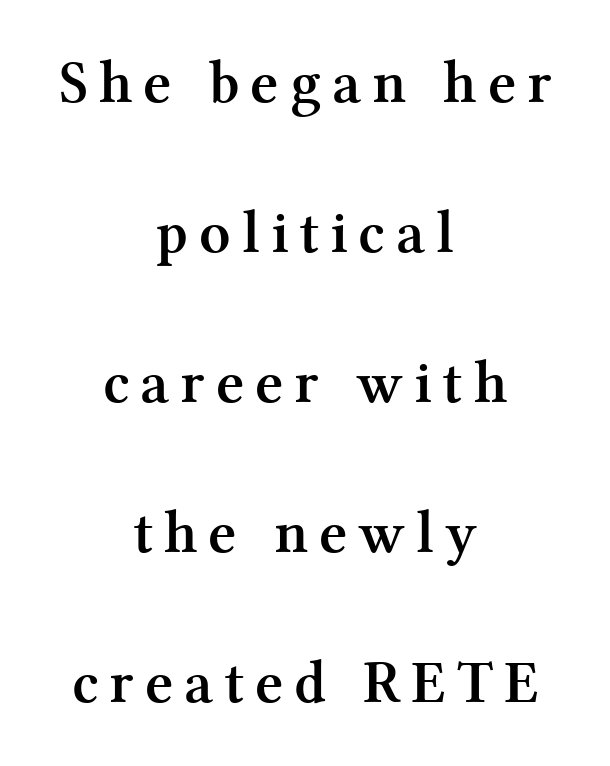
The designer dialed line spacing up above the default. Only glyphs here, with clear space below each row. Casual observation: everything's sitting right in the middle. Tall strokes in this sample are plumb rather than angled. Serifs: yes, visible at the terminals of the letterforms.
